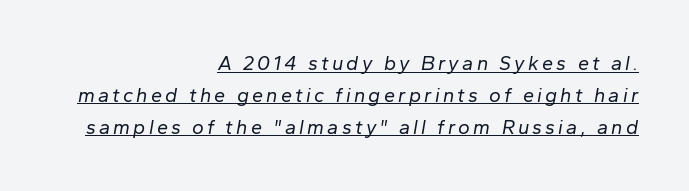
{"italic": "yes", "lean": "right", "slant_degrees": 10, "bold": "no", "underline": "yes", "align": "right", "line_spacing": "normal", "line_spacing_ratio": 1.59, "glyph_px": 20}
